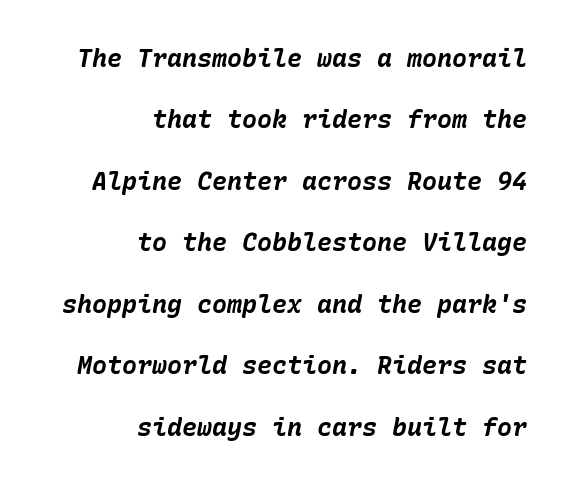
{"italic": "yes", "lean": "right", "slant_degrees": 10, "bold": "yes", "underline": "no", "align": "right", "line_spacing": "loose", "line_spacing_ratio": 2.46, "letter_spacing": "normal", "letter_spacing_em": 0.0, "glyph_px": 25}
